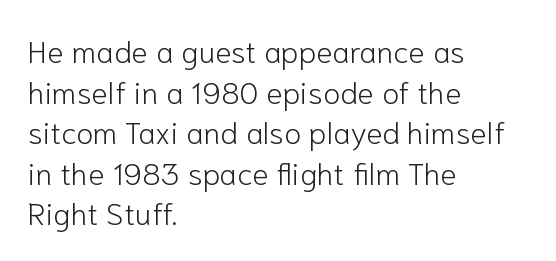
Q: Is the text bold? A: No.
Q: Is the text italic (slanted)? A: No, it is upright.
Q: Is the typeface a serif or a sans-serif typeface? A: Sans-serif.
Q: Is the text underlined? A: No.
Q: How is the paragraph aligned? A: Left-aligned.
Q: Is the spacing between letters normal or unusually wide? A: Normal.
Q: Is the spacing between lines tight, normal or loose? A: Normal.
Q: Width (condensed, normal, or wide)? A: Normal.
Q: Stroke contrast? A: Low.
Q: x-height? A: Medium.
Q: Monospaced? A: No.
